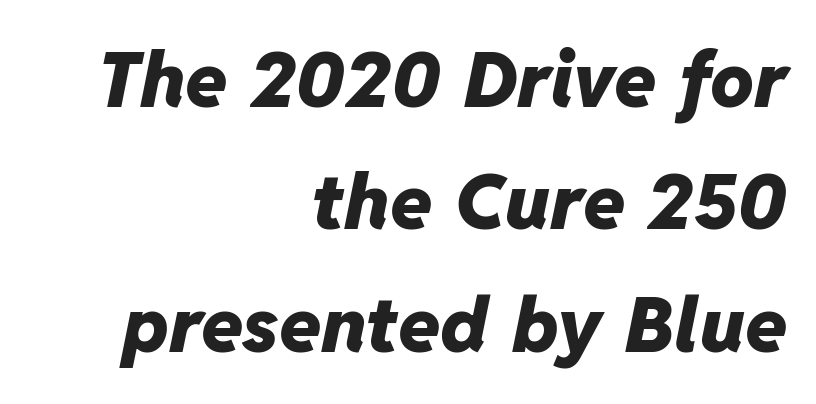
The image shows 77 px heavy type, italic (leaning right); set right-aligned, normal line spacing (1.59x), normal letter spacing, not underlined; low stroke contrast and a medium x-height.
